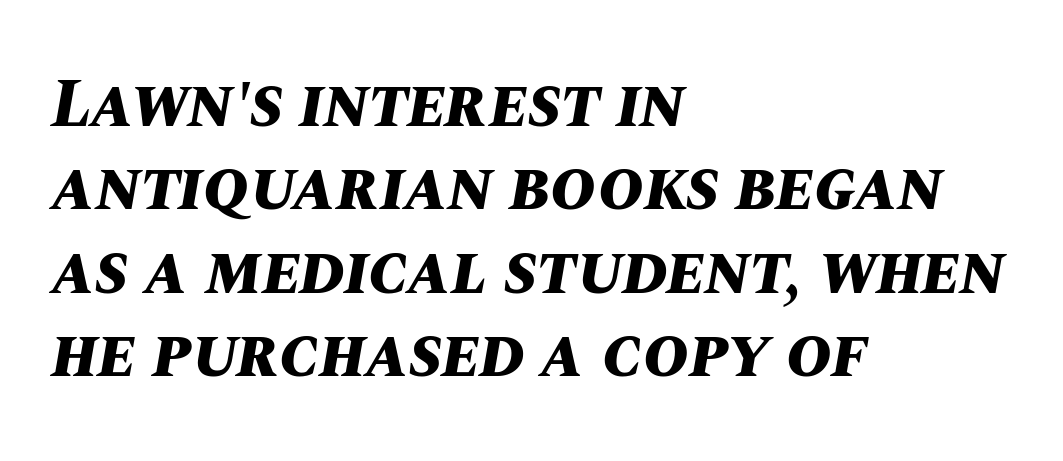
The axis of the letterforms is tilted away from vertical. Letters rest on an invisible, unmarked baseline. Its strokes are broad and dark, the hallmark of bold type. A typesetter would call this proportional, since set widths differ per character. The text block is weighted toward the left margin, trailing off unevenly rightward.
